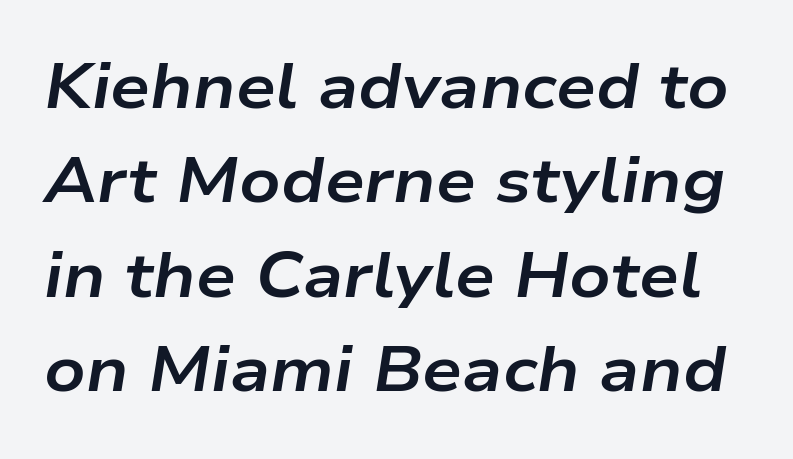
Q: Is the text bold? A: Yes.
Q: Is the text italic (slanted)? A: Yes, it leans right by about 9 degrees.
Q: Is the text underlined? A: No.
Q: Is the spacing between letters normal or unusually wide? A: Normal.
Q: Is the spacing between lines tight, normal or loose? A: Normal.
Q: Width (condensed, normal, or wide)? A: Wide.
Q: Stroke contrast? A: Low.
Q: x-height? A: Medium.
Q: Monospaced? A: No.
